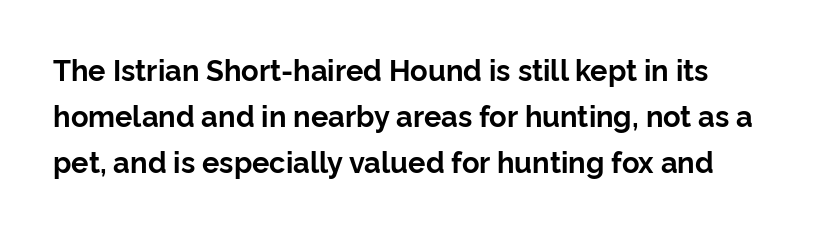
Q: Is the text bold? A: Yes.
Q: Is the text italic (slanted)? A: No, it is upright.
Q: Is the typeface a serif or a sans-serif typeface? A: Sans-serif.
Q: Is the text underlined? A: No.
Q: How is the paragraph aligned? A: Left-aligned.
Q: Is the spacing between letters normal or unusually wide? A: Normal.
Q: Is the spacing between lines tight, normal or loose? A: Normal.
Q: Width (condensed, normal, or wide)? A: Normal.
Q: Stroke contrast? A: Low.
Q: x-height? A: Medium.
Q: Monospaced? A: No.
